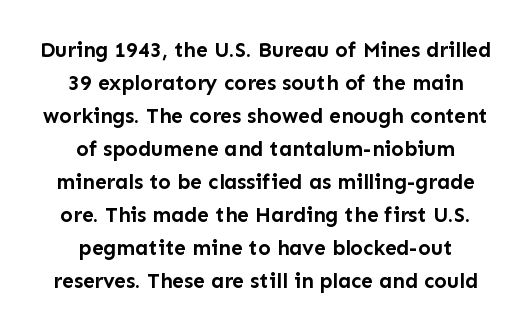
{"italic": "no", "bold": "yes", "underline": "no", "align": "center", "line_spacing": "normal", "line_spacing_ratio": 1.57, "letter_spacing": "normal", "letter_spacing_em": 0.0, "glyph_px": 21}
